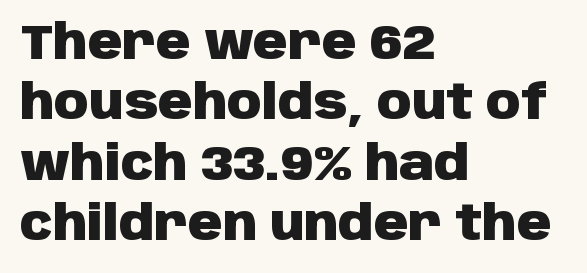
The image shows 48 px heavy sans-serif type, upright; set left-aligned, normal line spacing (1.26x), normal letter spacing, not underlined; low stroke contrast and a large x-height.
